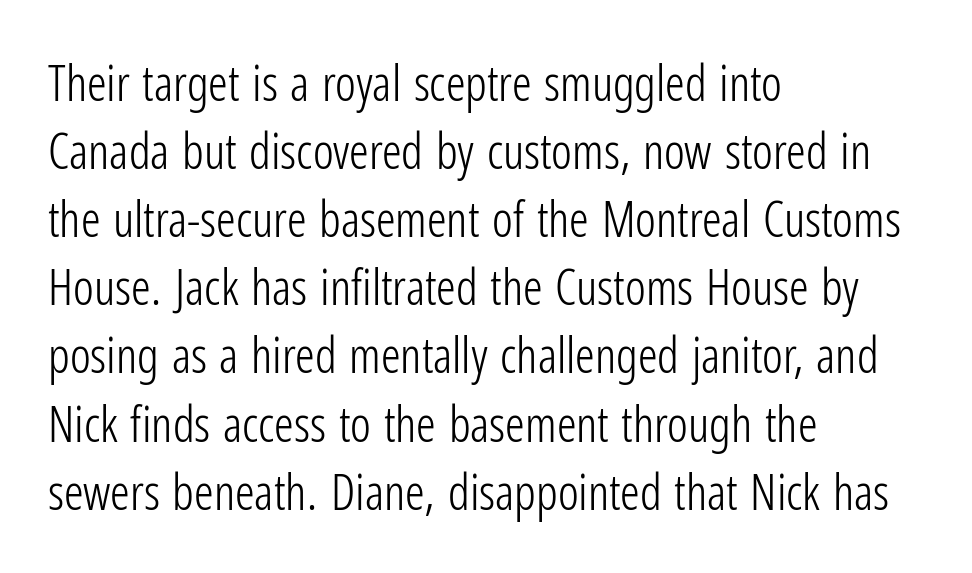
Nope, not italic — everything's standing straight. The tracking reads as untouched default to a designer's eye. Note: no serifs on the glyphs. Normally led — the rows are evenly, conventionally spaced.
